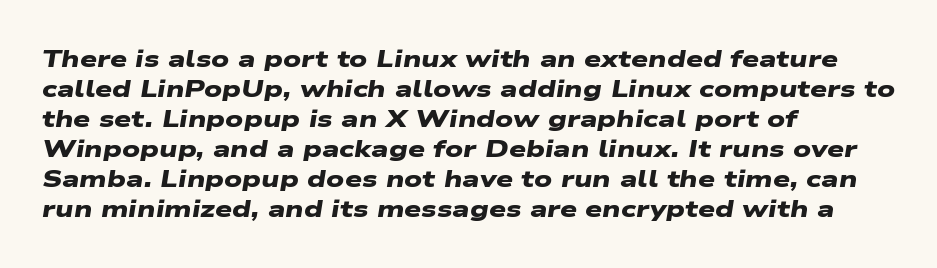
{"bold": "yes", "underline": "no", "align": "left", "line_spacing": "normal", "line_spacing_ratio": 1.25, "letter_spacing": "normal", "letter_spacing_em": 0.0, "glyph_px": 24}
